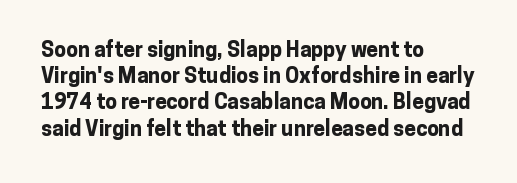
The image shows 21 px bold type, upright; set left-aligned, normal line spacing (1.25x), normal letter spacing, not underlined.
